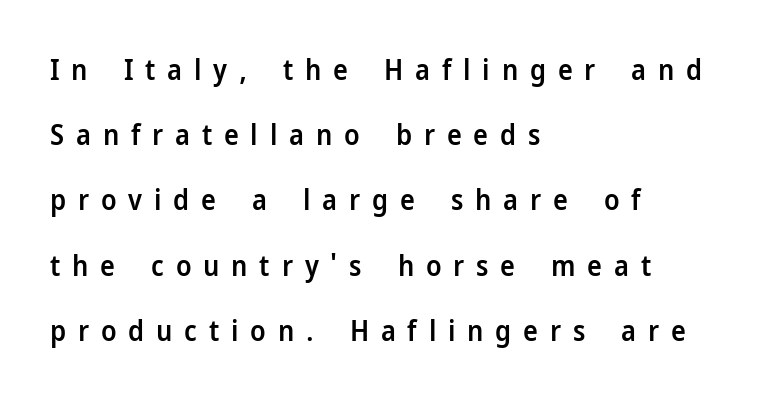
The image shows 28 px semibold sans-serif type, upright; set left-aligned, loose line spacing (2.33x), unusually wide letter spacing (+0.42 em), not underlined; low stroke contrast and a medium x-height.
